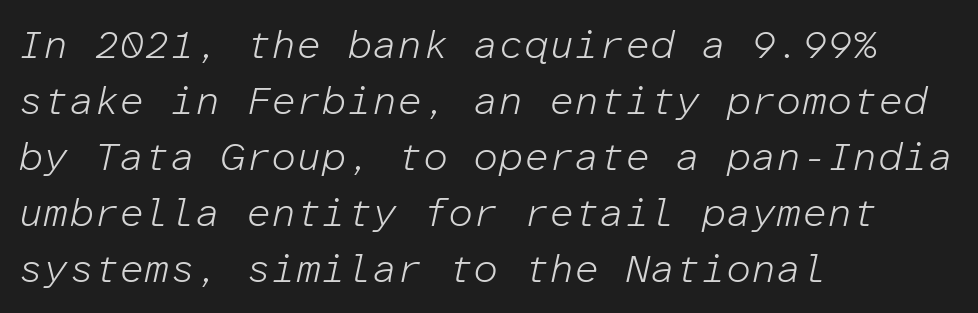
{"italic": "yes", "lean": "right", "slant_degrees": 12, "bold": "no", "weight": "light", "width": "normal", "stroke_contrast": "low", "x_height": "medium", "monospaced": "yes", "underline": "no", "align": "left", "line_spacing": "normal", "line_spacing_ratio": 1.4, "letter_spacing": "normal", "letter_spacing_em": 0.0, "glyph_px": 40}
